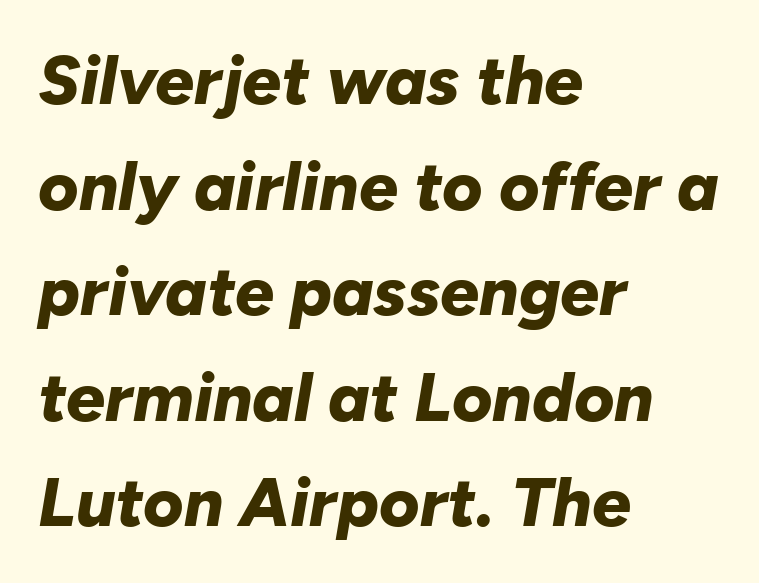
The image shows 69 px bold type, italic (leaning right); set left-aligned, normal line spacing (1.53x), normal letter spacing, not underlined; low stroke contrast and a medium x-height.
